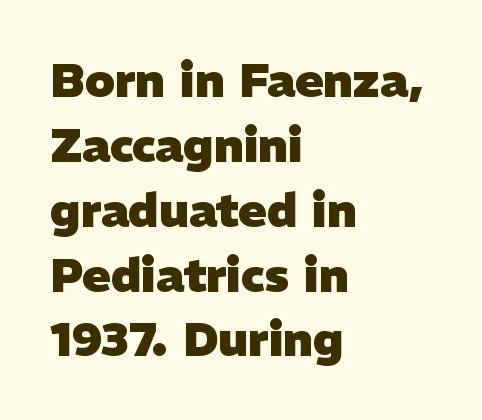
Thick stems and heavy bowls — unmistakably bold. Layout note: lines flush left. The letters advance in unequal steps, a hallmark of proportional type. There is no visible air inserted between adjacent glyphs. Regarding serifs, this sample does without them.
